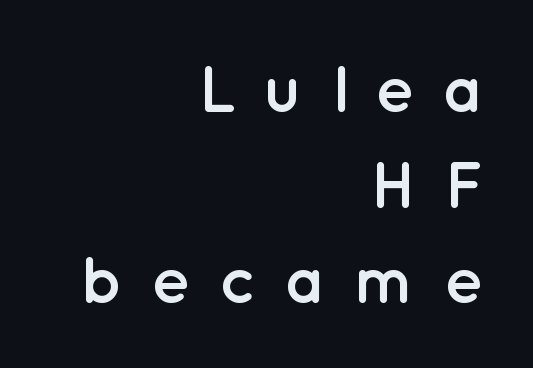
The image shows 66 px semibold sans-serif type, upright; set right-aligned, normal line spacing (1.45x), unusually wide letter spacing (+0.42 em), not underlined; low stroke contrast and a medium x-height.
